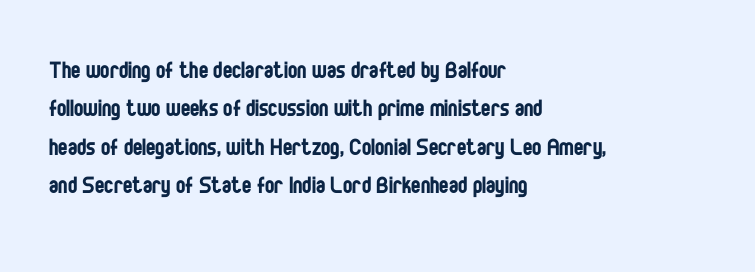
The image shows 28 px regular-weight, condensed sans-serif type, upright; set left-aligned, normal line spacing (1.37x), normal letter spacing, not underlined; low stroke contrast and a large x-height.
